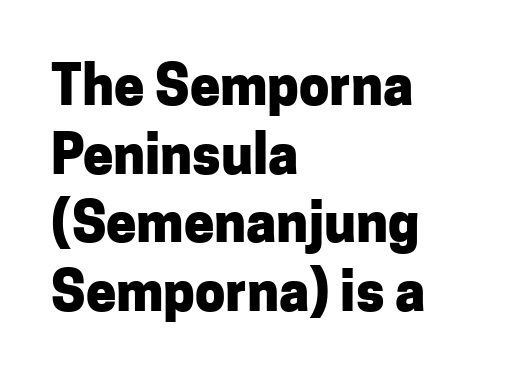
{"serif": "no", "italic": "no", "bold": "yes", "weight": "heavy", "width": "normal", "stroke_contrast": "low", "x_height": "medium", "monospaced": "no", "underline": "no", "align": "left", "line_spacing": "normal", "line_spacing_ratio": 1.27, "letter_spacing": "normal", "letter_spacing_em": 0.0, "glyph_px": 54}
